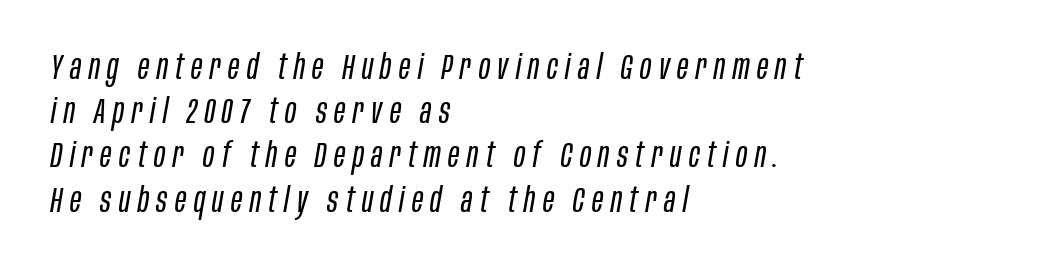
The lines are quadded left. This sample has the flowing, uneven cadence of proportional lettering. The horizontal fit of the characters is loose and conspicuously gappy. Clear beneath every line of the passage. Think standard paragraph weight, or any step lighter than that.
